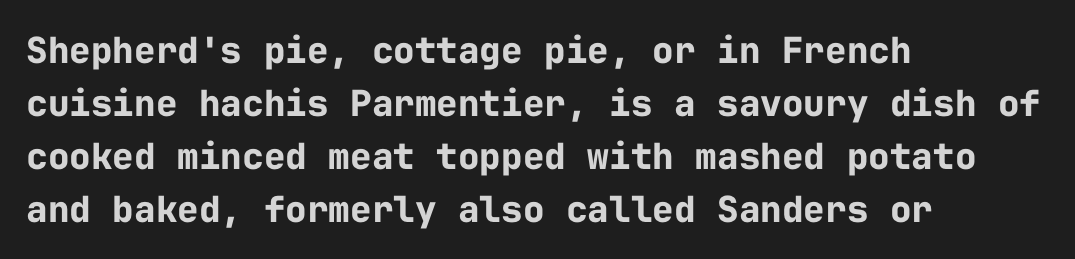
{"serif": "no", "italic": "no", "bold": "yes", "weight": "bold", "width": "normal", "stroke_contrast": "low", "x_height": "medium", "monospaced": "yes", "underline": "no", "align": "left", "line_spacing": "normal", "line_spacing_ratio": 1.47, "letter_spacing": "normal", "letter_spacing_em": 0.0, "glyph_px": 36}
